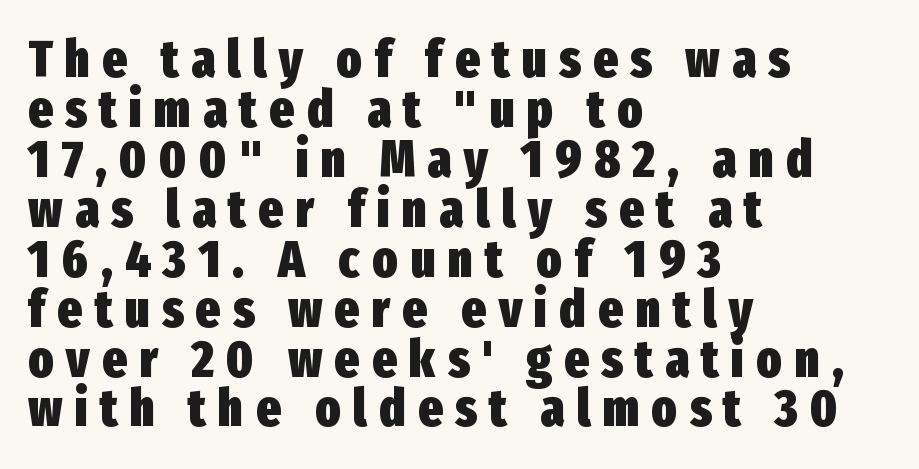
You can tell from the bare stems that sans-serif type was used. Each letter keeps its own natural width here, so spacing adapts to shape. The rendering uses a bold face; every stroke is thick and dark. The compositor pushed each line to the left boundary. Does the leading feel generous? Not at all — it's pinched. Rule under the text: the space is simply empty.
